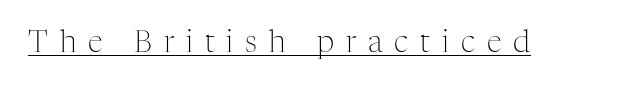
The font sits on the lighter half of the weight spectrum, regular included. Think of a printed novel: that variable character pitch is what you see here. Little horizontal feet cap the strokes, marking this as serif type. Students, observe the line beneath the letters — that is underlining.
